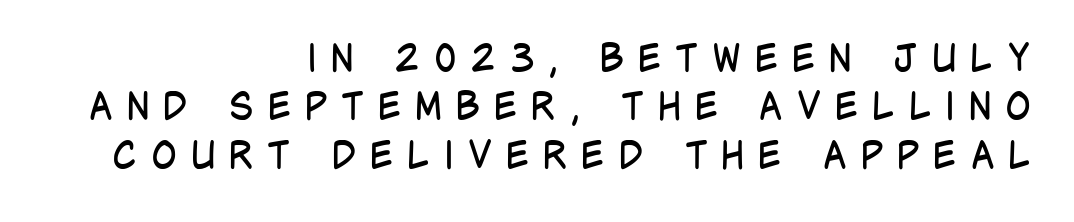
Q: Is the text bold? A: No.
Q: Is the text italic (slanted)? A: No, it is upright.
Q: Is the typeface a serif or a sans-serif typeface? A: Sans-serif.
Q: Is the text underlined? A: No.
Q: How is the paragraph aligned? A: Right-aligned.
Q: Is the spacing between letters normal or unusually wide? A: Unusually wide.
Q: Is the spacing between lines tight, normal or loose? A: Normal.
Q: Width (condensed, normal, or wide)? A: Condensed.
Q: Stroke contrast? A: Low.
Q: x-height? A: Large.
Q: Monospaced? A: No.
